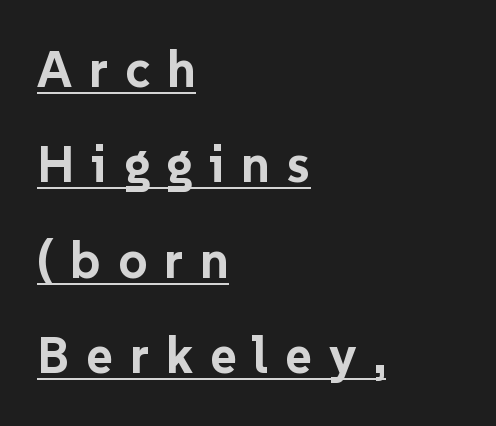
Q: Is the text bold? A: Yes.
Q: Is the text italic (slanted)? A: No, it is upright.
Q: Is the typeface a serif or a sans-serif typeface? A: Sans-serif.
Q: Is the text underlined? A: Yes.
Q: How is the paragraph aligned? A: Left-aligned.
Q: Is the spacing between letters normal or unusually wide? A: Unusually wide.
Q: Width (condensed, normal, or wide)? A: Normal.
Q: Stroke contrast? A: Low.
Q: x-height? A: Medium.
Q: Monospaced? A: No.
